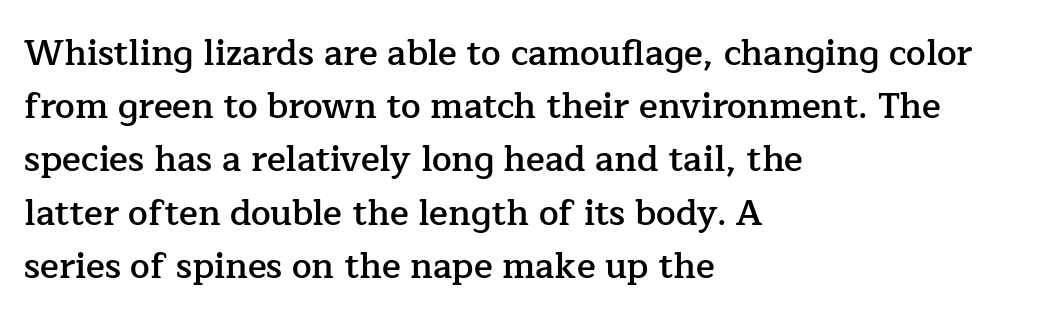
Q: Is the text bold? A: Semi-bold.
Q: Is the text italic (slanted)? A: No, it is upright.
Q: Is the typeface a serif or a sans-serif typeface? A: Serif.
Q: Is the text underlined? A: No.
Q: How is the paragraph aligned? A: Left-aligned.
Q: Is the spacing between letters normal or unusually wide? A: Normal.
Q: Is the spacing between lines tight, normal or loose? A: Normal.
Q: Width (condensed, normal, or wide)? A: Normal.
Q: Stroke contrast? A: Low.
Q: x-height? A: Medium.
Q: Monospaced? A: No.
